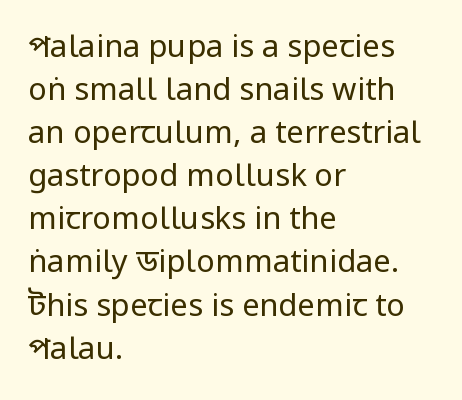
{"serif": "no", "italic": "no", "bold": "no", "weight": "regular", "width": "condensed", "stroke_contrast": "low", "underline": "no", "align": "left", "line_spacing": "normal", "line_spacing_ratio": 1.39, "letter_spacing": "normal", "letter_spacing_em": 0.0, "glyph_px": 31}
